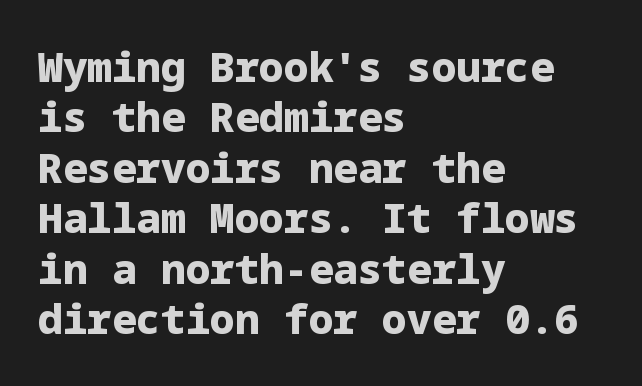
Q: Is the text bold? A: Yes.
Q: Is the text italic (slanted)? A: No, it is upright.
Q: Is the typeface a serif or a sans-serif typeface? A: Sans-serif.
Q: Is the text underlined? A: No.
Q: How is the paragraph aligned? A: Left-aligned.
Q: Is the spacing between letters normal or unusually wide? A: Normal.
Q: Width (condensed, normal, or wide)? A: Normal.
Q: Stroke contrast? A: Low.
Q: x-height? A: Medium.
